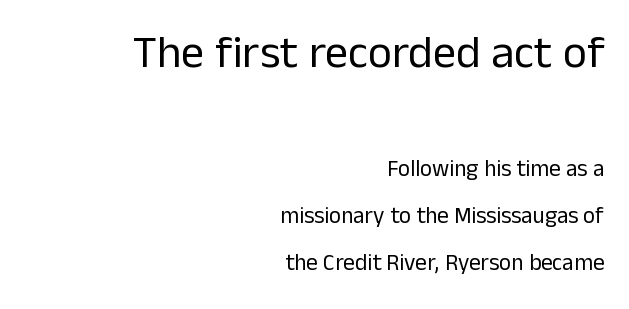
The image shows 46 px regular-weight sans-serif type, upright; set right-aligned, loose line spacing (2.03x), normal letter spacing, not underlined; the first (top) block is 2.0x larger; low stroke contrast and a medium x-height.
